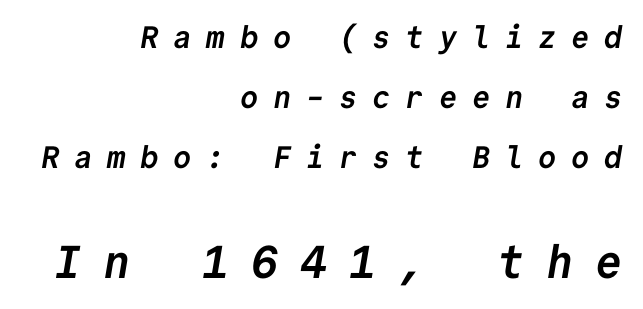
This sample is right-justified, so line beginnings fall wherever the words allow. Tracking value appears strongly positive — letters spread wide. The face used here is monospaced, like something from a code editor. The lines are spread far apart with generous leading. The foot of each line stays bare and open. These words are printed bold, with thick strokes throughout.
